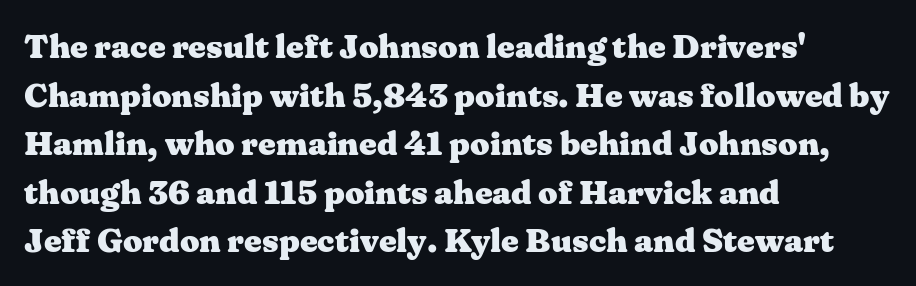
The image shows 34 px heavy, wide serif type, upright; set left-aligned, normal line spacing (1.43x), normal letter spacing, not underlined; medium stroke contrast and a medium x-height.
